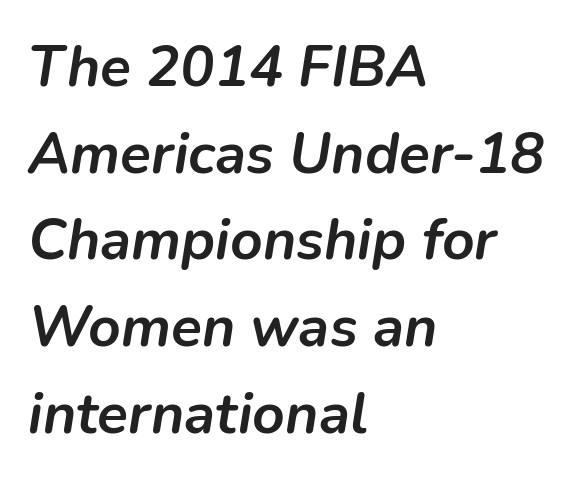
Inter-character spacing is left at the font's built-in metrics. The strip under each line holds only bare page. The rows are spaced the way most documents space them. Notice how thick the strokes are: this is what a full bold looks like. Notice how the stems are inclined rather than vertical — that's the hallmark of italics.
